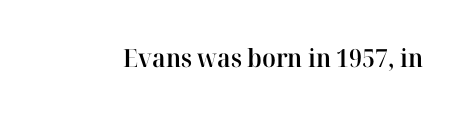
The image shows 25 px text type, upright; set normal letter spacing, not underlined.
